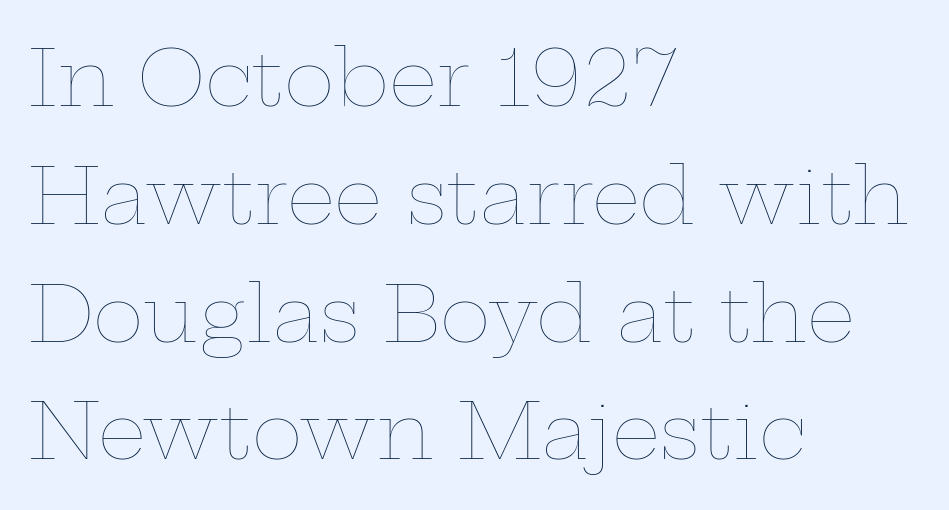
Character widths vary here, with narrow letters taking less room than wide ones. Stems and bowls with no extra thickness — not bold. Compared with typical paragraphs, the rows here are spaced about the same. The type is set solid horizontally, with unmodified tracking.
